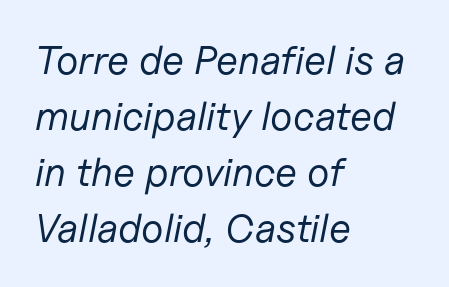
{"italic": "yes", "lean": "right", "slant_degrees": 11, "bold": "no", "weight": "regular", "width": "normal", "stroke_contrast": "low", "x_height": "medium", "monospaced": "no", "underline": "no", "align": "left", "line_spacing": "normal", "line_spacing_ratio": 1.4, "letter_spacing": "normal", "letter_spacing_em": 0.0, "glyph_px": 40}
